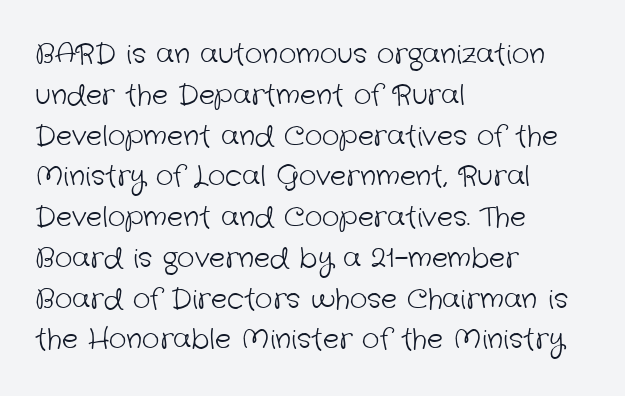
Nothing unusual about the tracking: characters are spaced as the font intends. The compositor pushed each line to the left boundary. Vertical stems look standard width or narrower in stroke. Rule under the text: the space is simply empty. Baseline-to-baseline distance is the conventional proportion of letter height.
